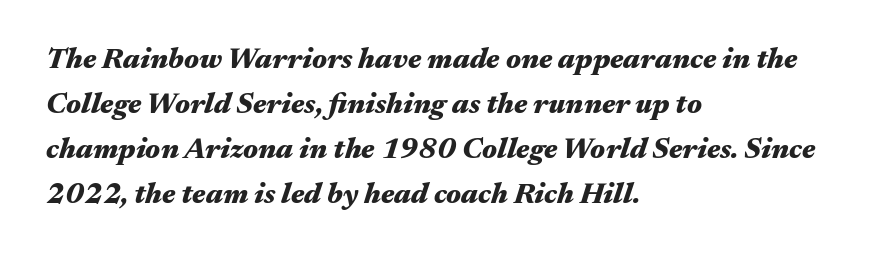
The image shows 29 px heavy, wide type, italic (leaning right); set left-aligned, normal line spacing (1.55x), normal letter spacing, not underlined; medium stroke contrast and a medium x-height.
